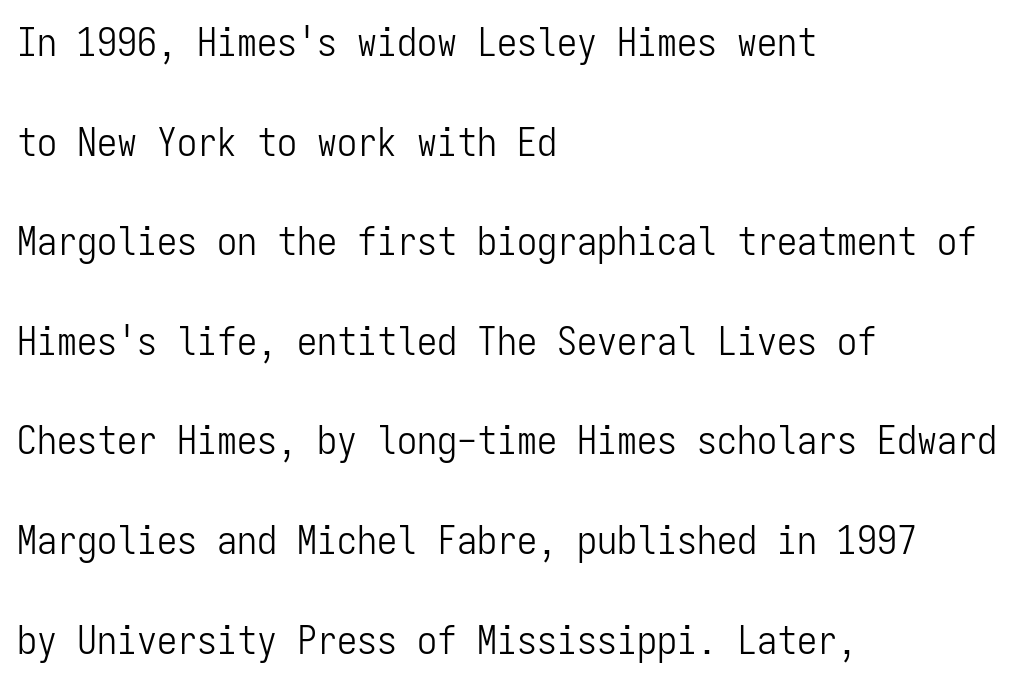
The image shows 40 px light, condensed sans-serif type, upright, monospaced; set left-aligned, loose line spacing (2.49x), normal letter spacing, not underlined; low stroke contrast and a medium x-height.
